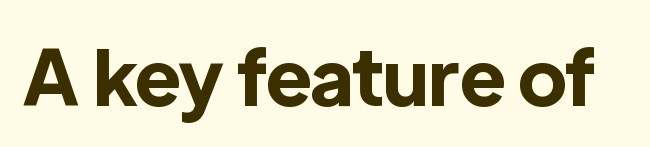
{"serif": "no", "italic": "no", "bold": "yes", "weight": "bold", "width": "normal", "x_height": "medium", "monospaced": "no", "underline": "no", "letter_spacing": "normal", "letter_spacing_em": 0.0, "glyph_px": 77}
